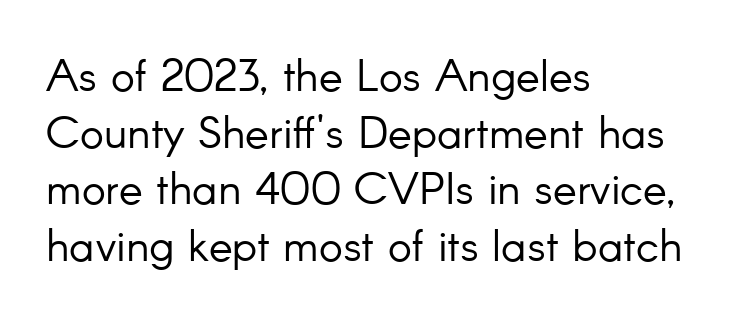
{"serif": "no", "italic": "no", "bold": "no", "weight": "light", "width": "normal", "stroke_contrast": "low", "x_height": "small", "monospaced": "no", "underline": "no", "align": "left", "line_spacing": "normal", "line_spacing_ratio": 1.26, "letter_spacing": "normal", "letter_spacing_em": 0.0, "glyph_px": 45}
